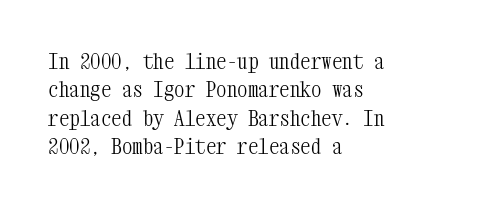
Evenly set lines give the paragraph a standard silhouette. Students, note that the glyphs here touch the page at normal intervals. In terms of posture, this sample is upright. Typeset ragged right — the left edge is the straight one.
